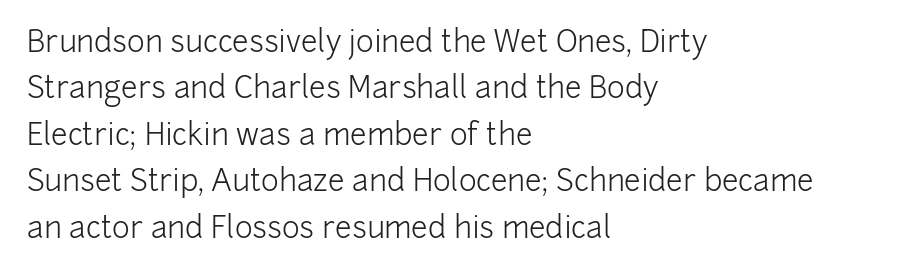
Q: Is the text bold? A: No.
Q: Is the text italic (slanted)? A: No, it is upright.
Q: Is the typeface a serif or a sans-serif typeface? A: Sans-serif.
Q: Is the text underlined? A: No.
Q: How is the paragraph aligned? A: Left-aligned.
Q: Is the spacing between letters normal or unusually wide? A: Normal.
Q: Is the spacing between lines tight, normal or loose? A: Normal.
Q: Width (condensed, normal, or wide)? A: Normal.
Q: Stroke contrast? A: Low.
Q: x-height? A: Medium.
Q: Monospaced? A: No.
